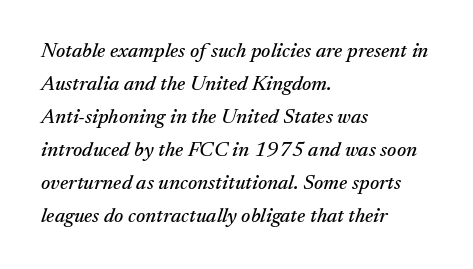
{"italic": "yes", "lean": "right", "slant_degrees": 17, "underline": "no", "align": "left", "line_spacing": "normal", "line_spacing_ratio": 1.57, "letter_spacing": "normal", "letter_spacing_em": 0.0, "glyph_px": 21}
